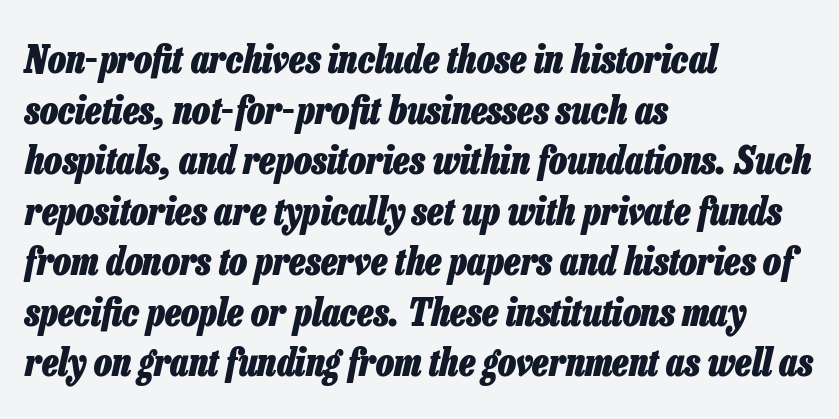
Q: Is the text bold? A: Yes.
Q: Is the text italic (slanted)? A: Yes, it leans right by about 13 degrees.
Q: Is the text underlined? A: No.
Q: How is the paragraph aligned? A: Left-aligned.
Q: Is the spacing between letters normal or unusually wide? A: Normal.
Q: Is the spacing between lines tight, normal or loose? A: Normal.
Q: Width (condensed, normal, or wide)? A: Condensed.
Q: Stroke contrast? A: Low.
Q: x-height? A: Medium.
Q: Monospaced? A: No.
